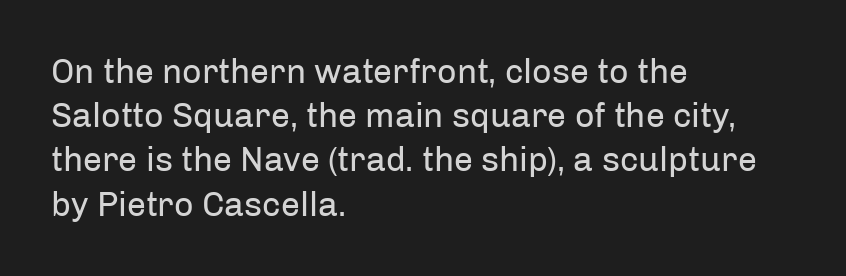
The image shows 34 px regular-weight sans-serif type, upright; set left-aligned, normal line spacing (1.3x), normal letter spacing, not underlined; low stroke contrast and a medium x-height.
